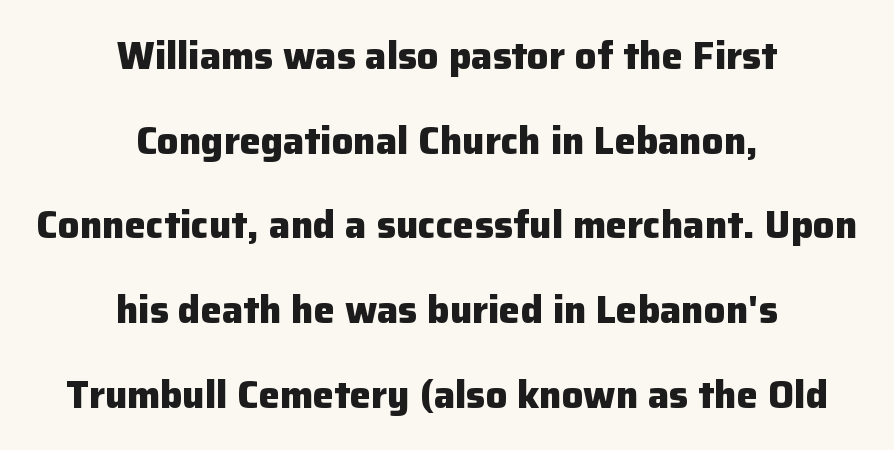
{"serif": "no", "italic": "no", "bold": "yes", "weight": "heavy", "width": "normal", "stroke_contrast": "low", "x_height": "medium", "monospaced": "no", "underline": "no", "align": "center", "line_spacing": "loose", "line_spacing_ratio": 2.23, "letter_spacing": "normal", "letter_spacing_em": 0.0, "glyph_px": 38}
